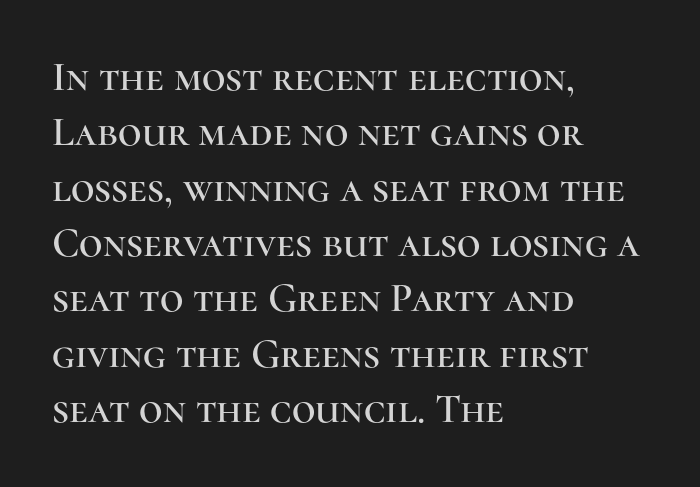
{"serif": "yes", "italic": "no", "width": "normal", "stroke_contrast": "high", "x_height": "medium", "monospaced": "no", "underline": "no", "align": "left", "line_spacing": "normal", "line_spacing_ratio": 1.35, "letter_spacing": "normal", "letter_spacing_em": 0.0, "glyph_px": 41}
